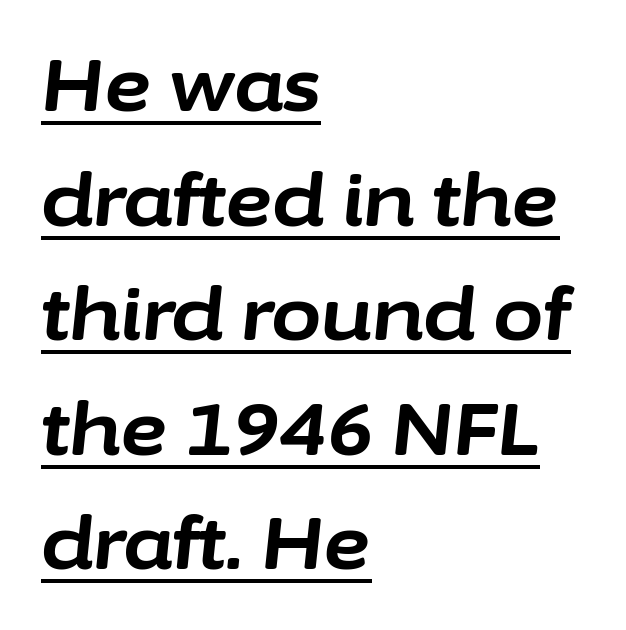
Q: Is the text bold? A: Yes.
Q: Is the text italic (slanted)? A: Yes, it leans right by about 6 degrees.
Q: Is the text underlined? A: Yes.
Q: How is the paragraph aligned? A: Left-aligned.
Q: Is the spacing between letters normal or unusually wide? A: Normal.
Q: Is the spacing between lines tight, normal or loose? A: Normal.
Q: Width (condensed, normal, or wide)? A: Normal.
Q: Stroke contrast? A: Low.
Q: x-height? A: Medium.
Q: Monospaced? A: No.
